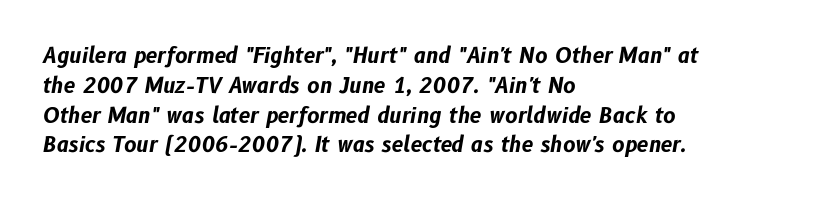
The image shows 21 px bold type, italic (leaning right); set left-aligned, normal line spacing (1.42x), normal letter spacing, not underlined.
